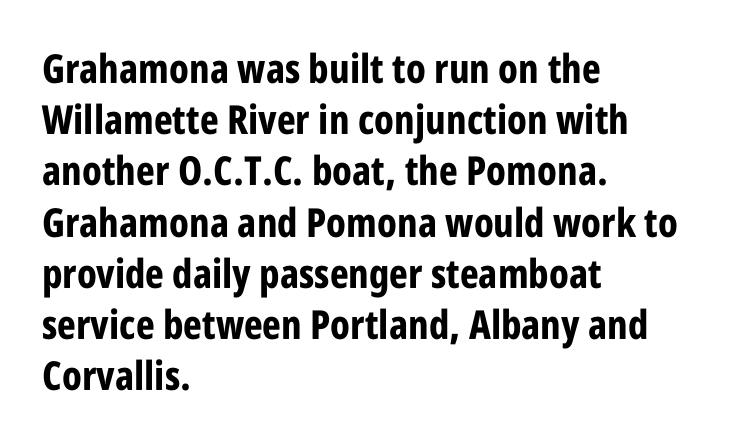
The image shows 40 px bold, condensed sans-serif type, upright; set left-aligned, normal line spacing (1.28x), normal letter spacing, not underlined; low stroke contrast and a large x-height.
